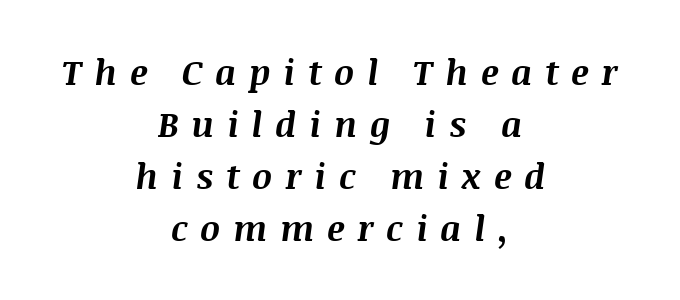
The strokes are fattened all the way to bold. What's the leading like? Ordinary, nothing unusual. Display-style spreading of the glyphs; the letterfit is very open. This rendering uses center alignment, leaving both contours irregular but symmetric. You can tell it's italic because the verticals aren't actually vertical. The space beneath each line is pristine and unruled.
